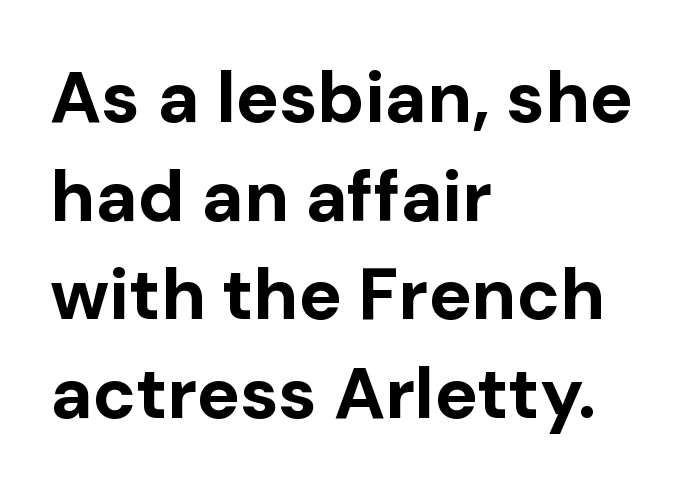
Q: Is the text bold? A: Yes.
Q: Is the text italic (slanted)? A: No, it is upright.
Q: Is the typeface a serif or a sans-serif typeface? A: Sans-serif.
Q: Is the text underlined? A: No.
Q: How is the paragraph aligned? A: Left-aligned.
Q: Is the spacing between letters normal or unusually wide? A: Normal.
Q: Is the spacing between lines tight, normal or loose? A: Normal.
Q: Width (condensed, normal, or wide)? A: Normal.
Q: Stroke contrast? A: Low.
Q: x-height? A: Medium.
Q: Monospaced? A: No.
